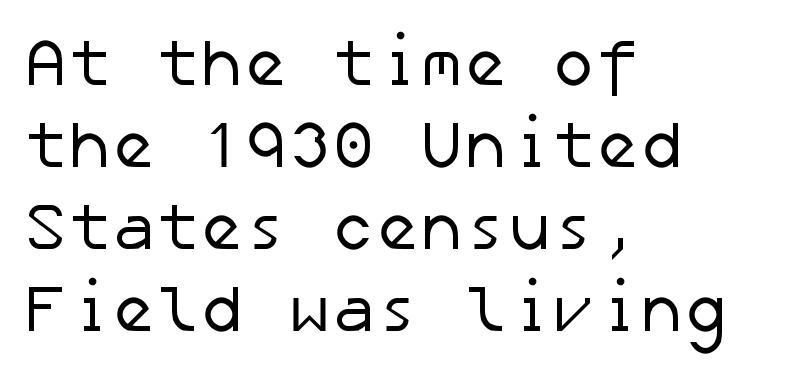
{"serif": "no", "bold": "no", "weight": "regular", "width": "normal", "stroke_contrast": "low", "x_height": "medium", "underline": "no", "align": "left", "line_spacing_ratio": 1.24, "letter_spacing": "normal", "letter_spacing_em": 0.0, "glyph_px": 66}
